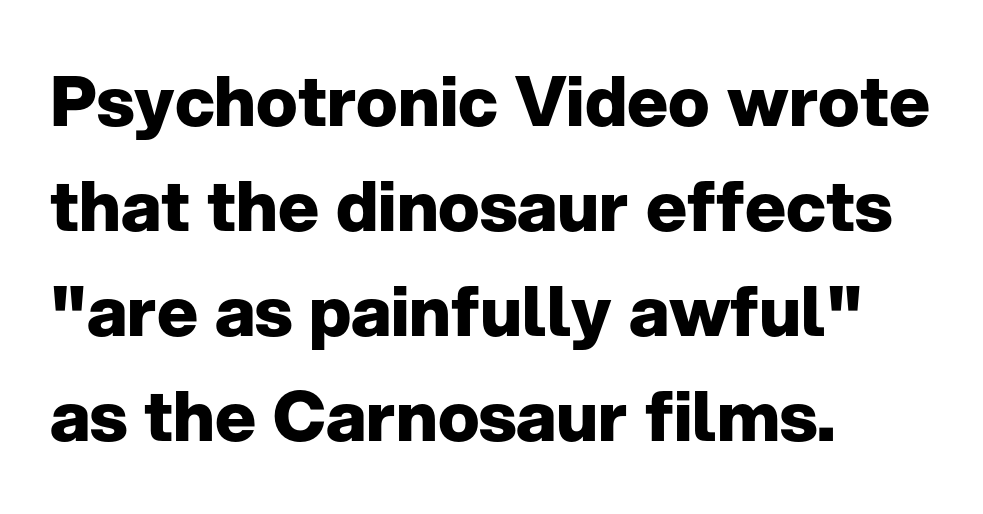
The image shows 69 px heavy sans-serif type, upright; set left-aligned, normal line spacing (1.52x), normal letter spacing, not underlined; low stroke contrast and a medium x-height.
